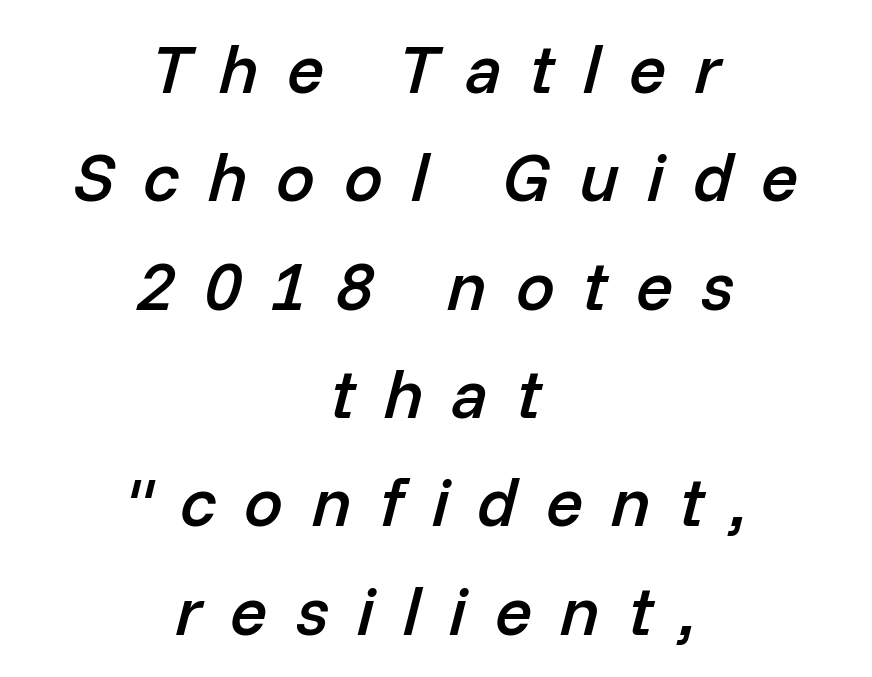
Q: Is the text bold? A: Semi-bold.
Q: Is the text italic (slanted)? A: Yes, it leans right by about 14 degrees.
Q: Is the text underlined? A: No.
Q: How is the paragraph aligned? A: Centered.
Q: Is the spacing between letters normal or unusually wide? A: Unusually wide.
Q: Is the spacing between lines tight, normal or loose? A: Normal.
Q: Width (condensed, normal, or wide)? A: Normal.
Q: Stroke contrast? A: Low.
Q: x-height? A: Medium.
Q: Monospaced? A: No.
